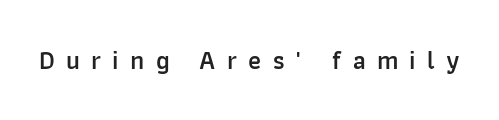
Q: Is the text bold? A: Semi-bold.
Q: Is the text italic (slanted)? A: No, it is upright.
Q: Is the text underlined? A: No.
Q: Is the spacing between letters normal or unusually wide? A: Unusually wide.
